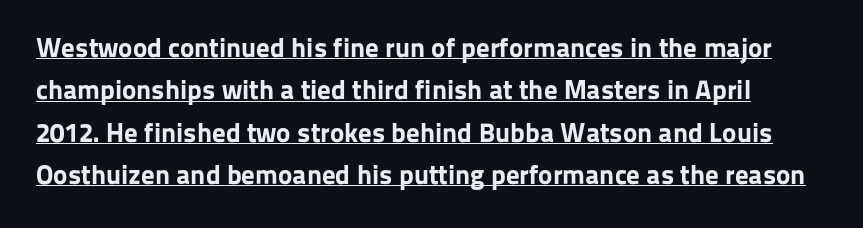
The image shows 27 px bold type, upright; set normal line spacing (1.57x), normal letter spacing, underlined.
